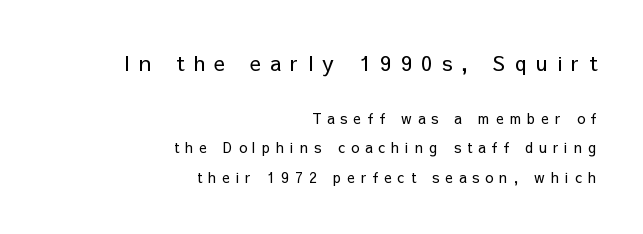
Compared with a typical body face, this is equally light or lighter still. Descenders hang freely into open space. Words appear elongated and porous because spacing is wide. Bigger letters appear in the top chunk; the bottom chunk is reduced.
